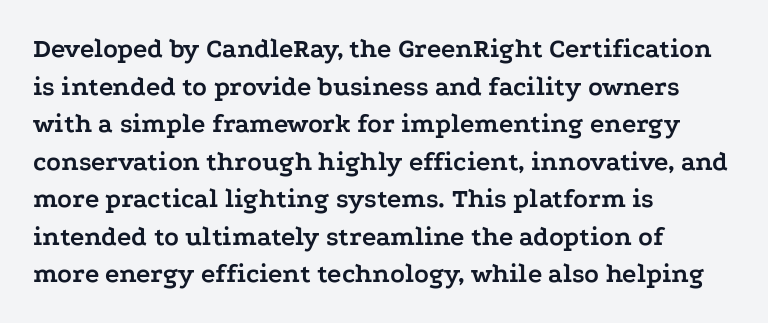
The image shows 27 px bold type, upright; set left-aligned, normal line spacing (1.39x), normal letter spacing, not underlined.
